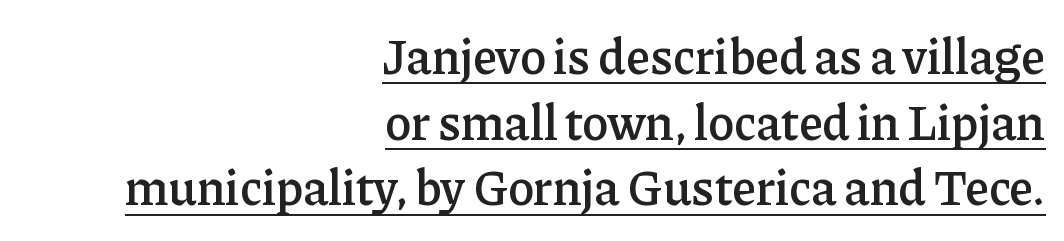
Q: Is the text bold? A: Semi-bold.
Q: Is the text italic (slanted)? A: No, it is upright.
Q: Is the typeface a serif or a sans-serif typeface? A: Serif.
Q: Is the text underlined? A: Yes.
Q: How is the paragraph aligned? A: Right-aligned.
Q: Is the spacing between letters normal or unusually wide? A: Normal.
Q: Is the spacing between lines tight, normal or loose? A: Normal.
Q: Width (condensed, normal, or wide)? A: Normal.
Q: Stroke contrast? A: Low.
Q: x-height? A: Medium.
Q: Monospaced? A: No.
